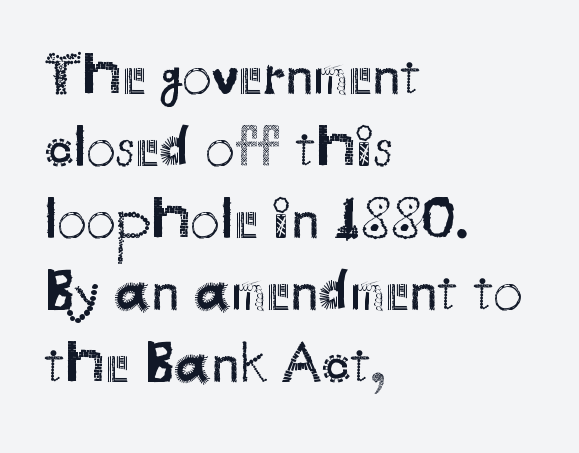
The image shows 58 px regular-weight sans-serif type, upright; set left-aligned, line spacing 1.24x, normal letter spacing, not underlined; medium stroke contrast and a small x-height.
